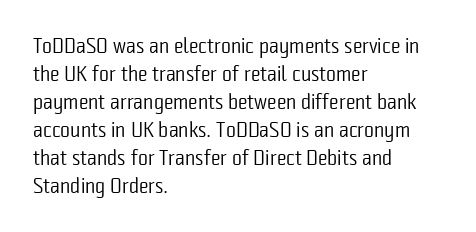
The paragraph has a hard left edge and a soft right edge. Rows of type keep a routine distance in the vertical direction. The letters sit at their default tracking, neither squeezed nor spread. Posture: vertical.
